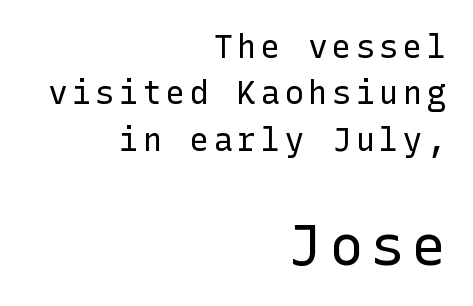
{"serif": "no", "italic": "no", "bold": "no", "weight": "regular", "width": "normal", "stroke_contrast": "low", "x_height": "medium", "underline": "no", "align": "right", "line_spacing": "normal", "line_spacing_ratio": 1.45, "larger_block": "second", "size_ratio": 1.75, "glyph_px": 56}
